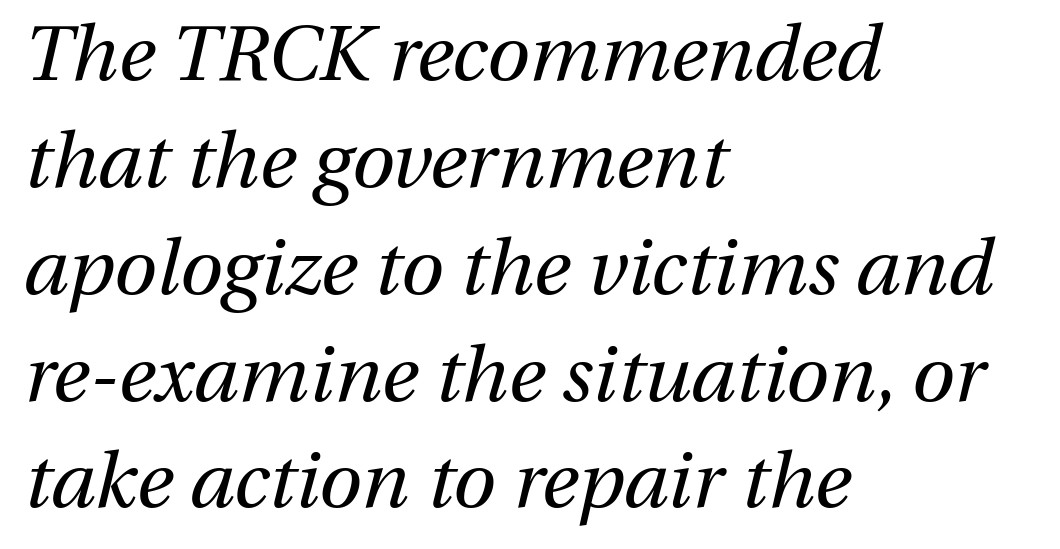
The image shows 78 px regular-weight type, italic (leaning right); set left-aligned, normal line spacing (1.37x), normal letter spacing, not underlined; medium stroke contrast and a medium x-height.
